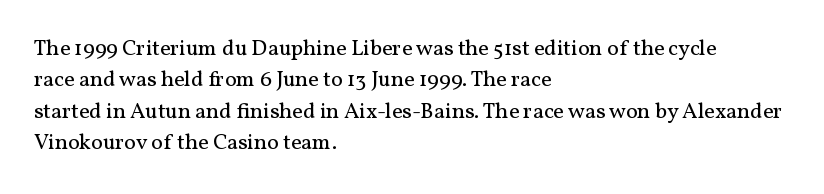
The line-height multiplier appears to be the usual default. The ragged edge is on the right, which tells us the setting is flush left. A typesetter would mark this as roman, not italic. This sample uses plain, unmodified letter spacing. No letter is thick-stroked: the sample isn't bold.
